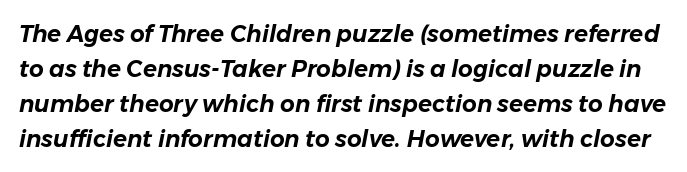
{"italic": "yes", "lean": "right", "slant_degrees": 11, "underline": "no", "line_spacing": "normal", "line_spacing_ratio": 1.52, "letter_spacing": "normal", "letter_spacing_em": 0.0, "glyph_px": 23}
